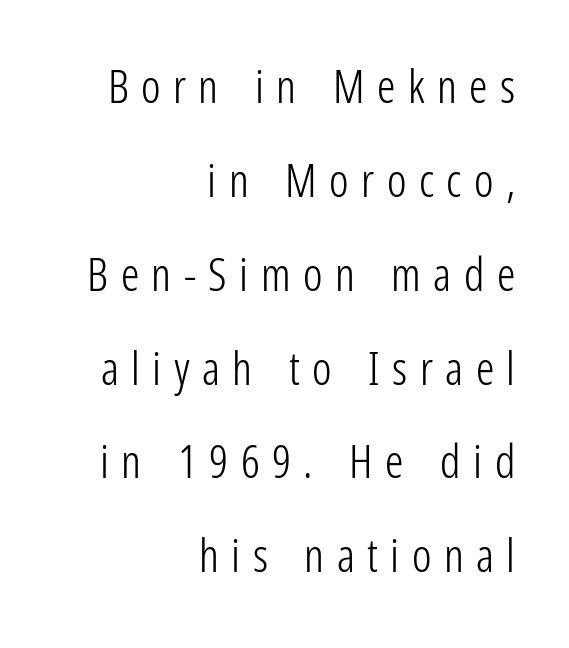
The image shows 46 px light, condensed sans-serif type, upright; set right-aligned, loose line spacing (2.04x), unusually wide letter spacing (+0.27 em), not underlined; low stroke contrast and a medium x-height.
